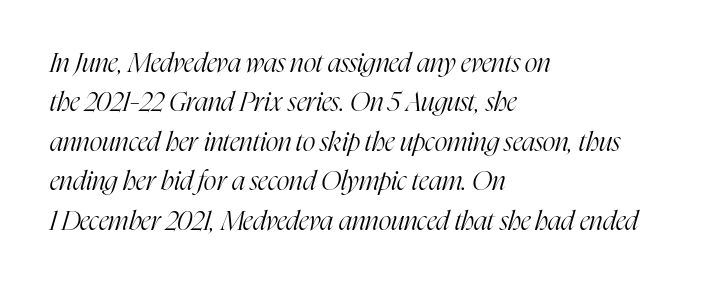
The axis of the letterforms is tilted away from vertical. Leading matches the norm, producing a regular column. Weight: not bold — regular or lighter. Students, note that the glyphs here touch the page at normal intervals.
